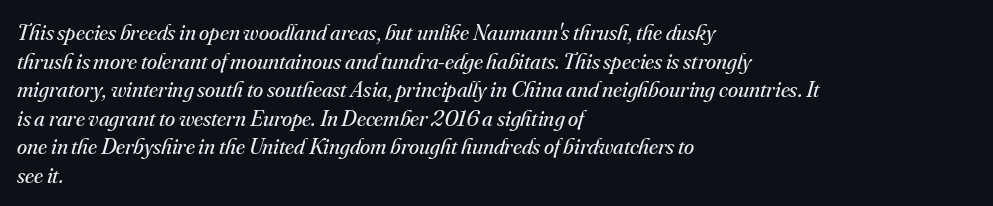
Q: Is the text bold? A: No.
Q: Is the text italic (slanted)? A: Yes, it leans right by about 16 degrees.
Q: Is the text underlined? A: No.
Q: How is the paragraph aligned? A: Left-aligned.
Q: Is the spacing between letters normal or unusually wide? A: Normal.
